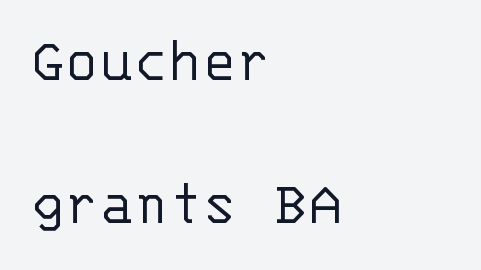
{"serif": "no", "italic": "no", "bold": "no", "weight": "light", "width": "normal", "stroke_contrast": "low", "x_height": "large", "monospaced": "yes", "underline": "no", "align": "left", "line_spacing": "loose", "line_spacing_ratio": 2.23, "letter_spacing": "normal", "letter_spacing_em": 0.0, "glyph_px": 64}
